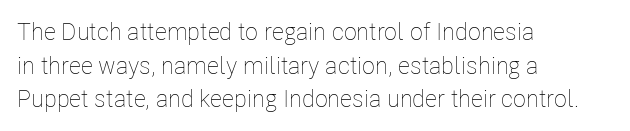
{"italic": "no", "bold": "no", "underline": "no", "align": "left", "line_spacing": "normal", "line_spacing_ratio": 1.4, "letter_spacing": "normal", "letter_spacing_em": 0.0, "glyph_px": 24}
